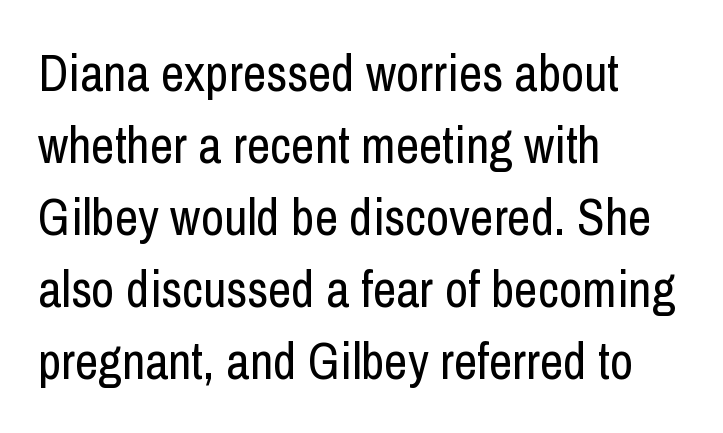
Nobody touched the tracking dial on this one. Underline: absent. The weight would be labelled regular, book, light, or lighter still. Posture: upright roman. The rendering shows plain stroke endings on the letterforms — a sans-serif design.
